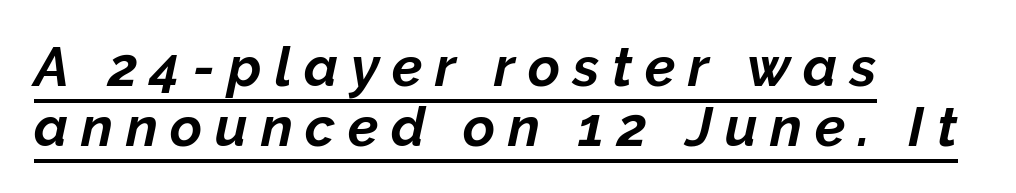
Q: Is the text bold? A: Yes.
Q: Is the text italic (slanted)? A: Yes, it leans right by about 12 degrees.
Q: Is the text underlined? A: Yes.
Q: How is the paragraph aligned? A: Left-aligned.
Q: Is the spacing between letters normal or unusually wide? A: Unusually wide.
Q: Is the spacing between lines tight, normal or loose? A: Tight.
Q: Width (condensed, normal, or wide)? A: Normal.
Q: Stroke contrast? A: Low.
Q: x-height? A: Medium.
Q: Monospaced? A: No.
